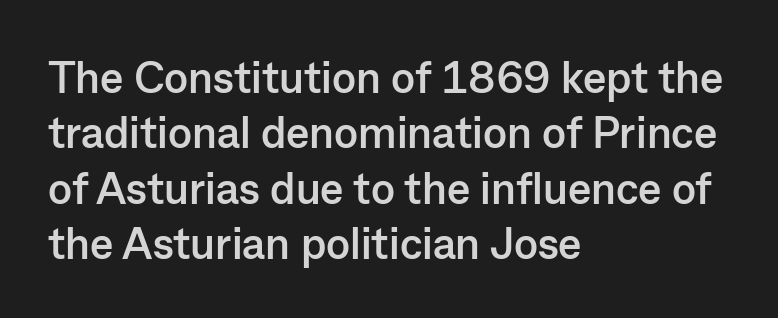
The image shows 44 px semibold sans-serif type, upright; set left-aligned, normal line spacing (1.26x), normal letter spacing, not underlined; low stroke contrast and a medium x-height.
